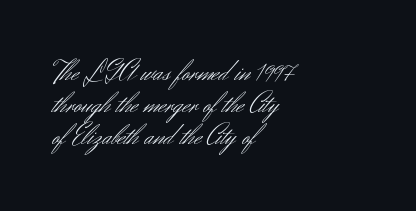
Words float on clear page, feet unadorned. Each letter keeps its own natural width here, so spacing adapts to shape. A student would call this left alignment; a typographer would say flush left, rag right. Successive baselines arrive quickly, one right under another.
